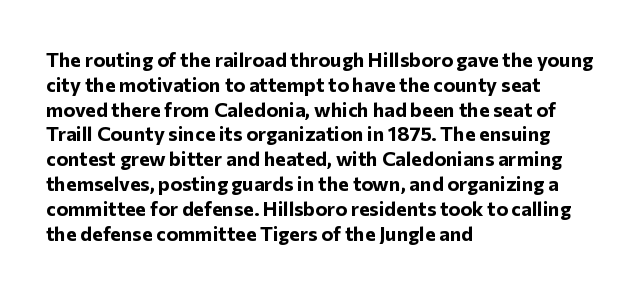
Line starts are locked; line ends wander. Tracking value appears to be zero — textbook default spacing. Style check: upright. Rule under the text: the space is simply empty. Heavy-handed strokes throughout: this text is bold.
